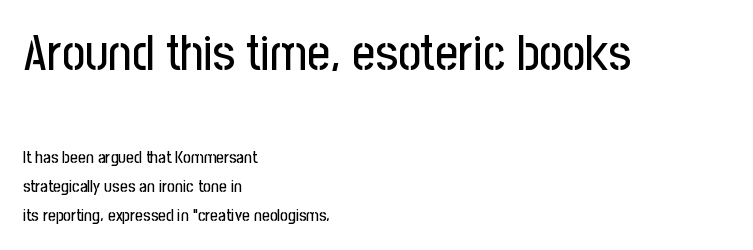
Q: Is the text italic (slanted)? A: No, it is upright.
Q: Is the typeface a serif or a sans-serif typeface? A: Sans-serif.
Q: Is the text underlined? A: No.
Q: How is the paragraph aligned? A: Left-aligned.
Q: Is the spacing between letters normal or unusually wide? A: Normal.
Q: Is the spacing between lines tight, normal or loose? A: Normal.
Q: Which block of text is set in a larger size, the first (top) or the second (bottom)? A: The first (top) one.
Q: Width (condensed, normal, or wide)? A: Condensed.
Q: Stroke contrast? A: Low.
Q: x-height? A: Medium.
Q: Monospaced? A: No.
